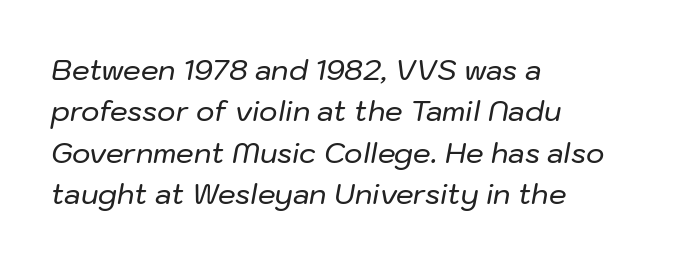
The image shows 28 px text type, italic (leaning right); set left-aligned, normal line spacing (1.48x), normal letter spacing, not underlined; low stroke contrast and a medium x-height.
